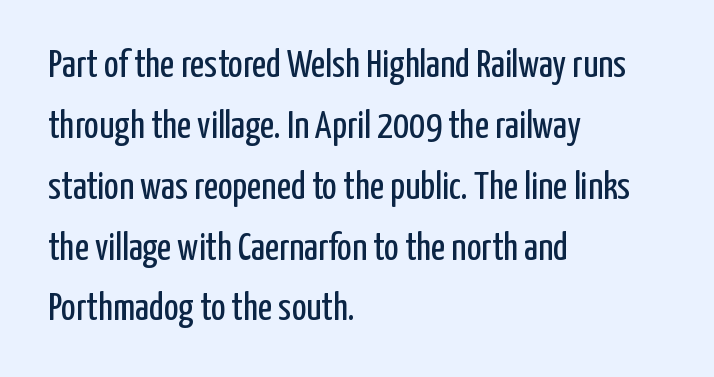
The image shows 39 px regular-weight, condensed sans-serif type, upright; set left-aligned, normal line spacing (1.56x), normal letter spacing, not underlined; low stroke contrast and a medium x-height.
